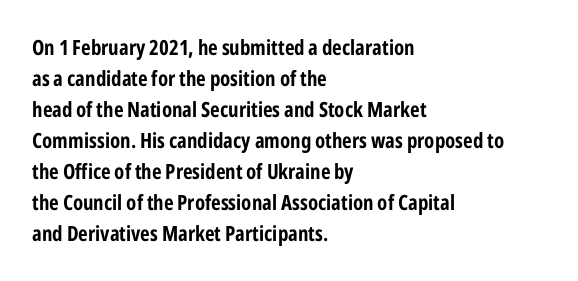
{"italic": "no", "bold": "yes", "underline": "no", "align": "left", "line_spacing": "normal", "line_spacing_ratio": 1.48, "letter_spacing": "normal", "letter_spacing_em": 0.0, "glyph_px": 21}
